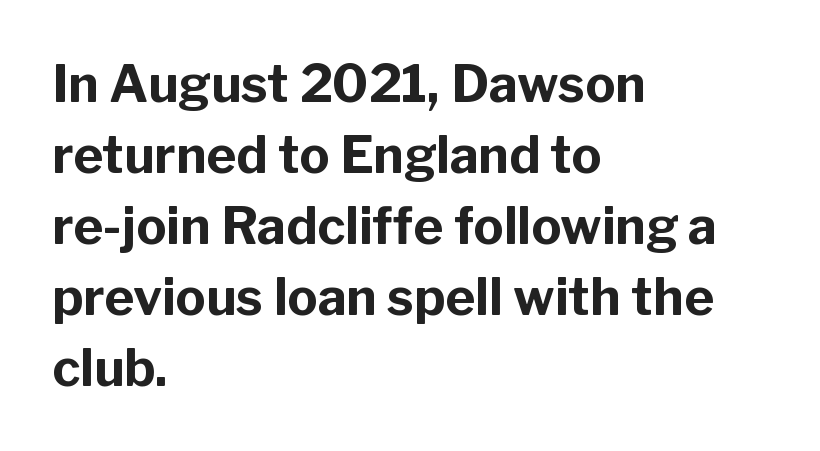
Q: Is the text bold? A: Yes.
Q: Is the text italic (slanted)? A: No, it is upright.
Q: Is the typeface a serif or a sans-serif typeface? A: Sans-serif.
Q: Is the text underlined? A: No.
Q: How is the paragraph aligned? A: Left-aligned.
Q: Is the spacing between letters normal or unusually wide? A: Normal.
Q: Is the spacing between lines tight, normal or loose? A: Normal.
Q: Width (condensed, normal, or wide)? A: Normal.
Q: Stroke contrast? A: Low.
Q: x-height? A: Medium.
Q: Monospaced? A: No.
